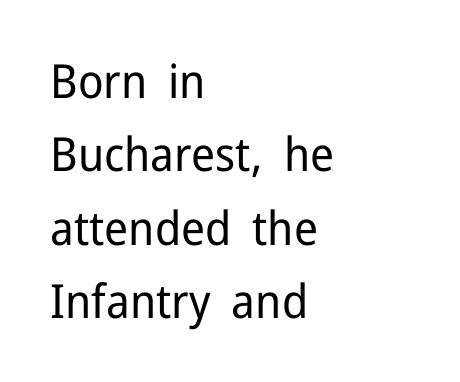
{"serif": "no", "italic": "no", "bold": "no", "weight": "regular", "width": "normal", "stroke_contrast": "low", "x_height": "medium", "monospaced": "no", "underline": "no", "align": "left", "line_spacing": "normal", "line_spacing_ratio": 1.56, "letter_spacing": "normal", "letter_spacing_em": 0.0, "glyph_px": 47}
